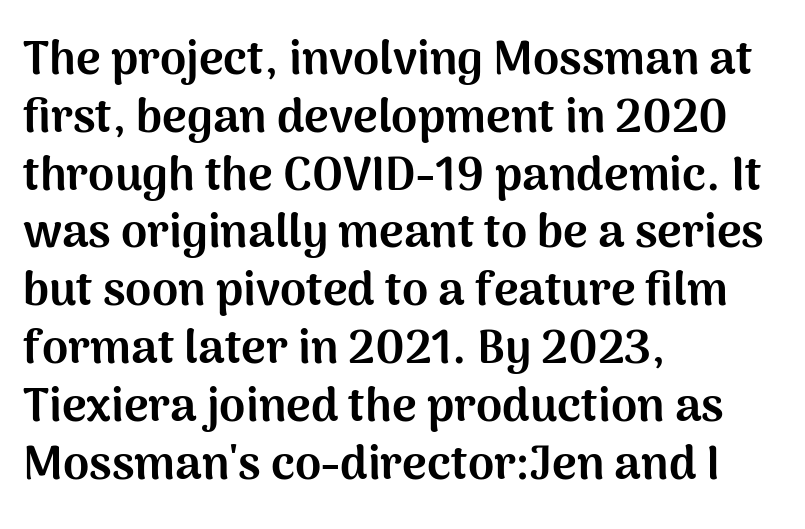
{"serif": "no", "italic": "no", "bold": "yes", "weight": "bold", "width": "normal", "stroke_contrast": "medium", "x_height": "medium", "monospaced": "no", "underline": "no", "align": "left", "line_spacing_ratio": 1.23, "letter_spacing": "normal", "letter_spacing_em": 0.0, "glyph_px": 47}
